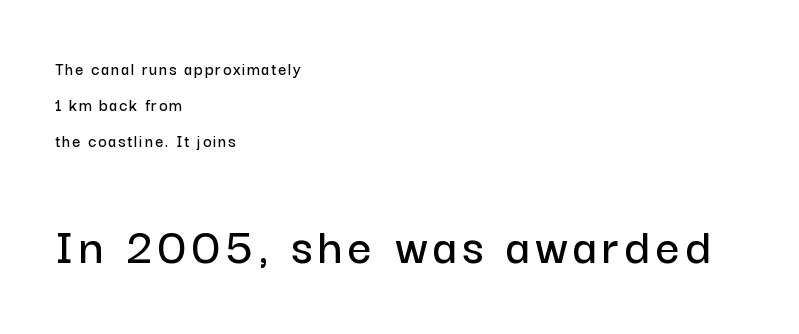
Q: Is the text italic (slanted)? A: No, it is upright.
Q: Is the typeface a serif or a sans-serif typeface? A: Sans-serif.
Q: Is the text underlined? A: No.
Q: How is the paragraph aligned? A: Left-aligned.
Q: Is the spacing between lines tight, normal or loose? A: Loose.
Q: Which block of text is set in a larger size, the first (top) or the second (bottom)? A: The second (bottom) one.
Q: Width (condensed, normal, or wide)? A: Normal.
Q: Stroke contrast? A: Low.
Q: x-height? A: Medium.
Q: Monospaced? A: No.
